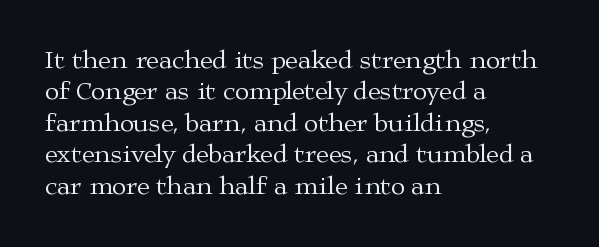
What stands out about the letter spacing? Nothing — it is the standard amount. The rendering anchors every line to the left-hand side. A light-to-regular cut is what we see here. Ordinary non-slanted type is in use.
